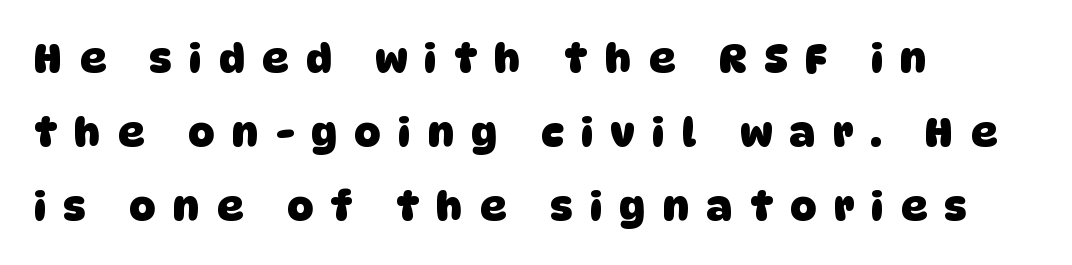
Q: Is the text bold? A: Yes.
Q: Is the typeface a serif or a sans-serif typeface? A: Sans-serif.
Q: Is the text underlined? A: No.
Q: How is the paragraph aligned? A: Left-aligned.
Q: Is the spacing between letters normal or unusually wide? A: Unusually wide.
Q: Width (condensed, normal, or wide)? A: Normal.
Q: Stroke contrast? A: Low.
Q: x-height? A: Large.
Q: Monospaced? A: No.
